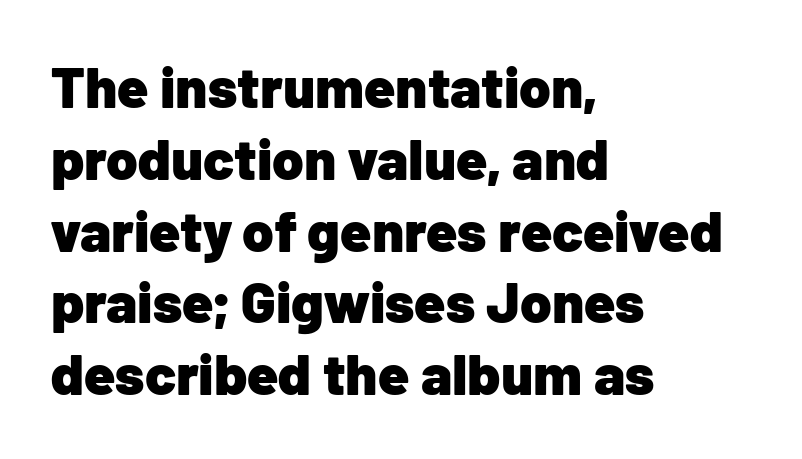
Designer's note — italics off, roman on. The passage is arranged the way most books set body copy — flush left. Horizontal bands of white between lines are of average thickness. This rendering features lettering with no underline. The glyphs in this specimen are sans serif. The rendering keeps characters at their native spacing.
